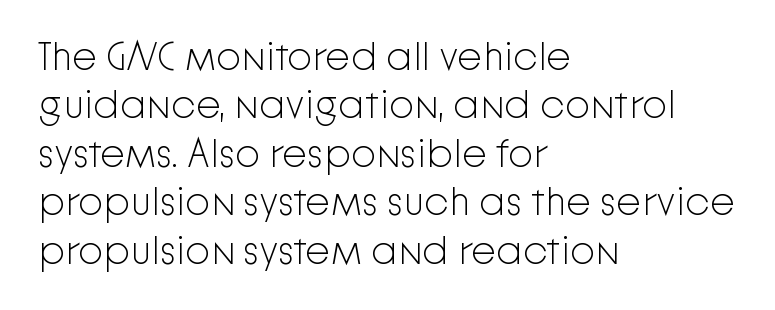
Q: Is the text bold? A: No.
Q: Is the text italic (slanted)? A: No, it is upright.
Q: Is the typeface a serif or a sans-serif typeface? A: Sans-serif.
Q: Is the text underlined? A: No.
Q: How is the paragraph aligned? A: Left-aligned.
Q: Is the spacing between letters normal or unusually wide? A: Normal.
Q: Width (condensed, normal, or wide)? A: Normal.
Q: Stroke contrast? A: Low.
Q: x-height? A: Medium.
Q: Monospaced? A: No.
